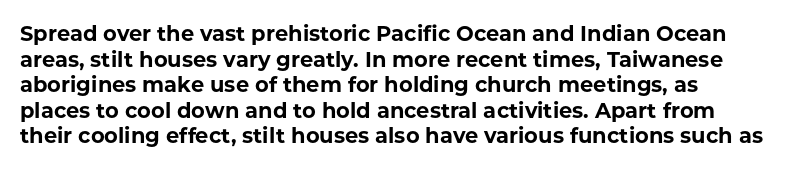
Q: Is the text bold? A: Yes.
Q: Is the text italic (slanted)? A: No, it is upright.
Q: Is the text underlined? A: No.
Q: Is the spacing between letters normal or unusually wide? A: Normal.
